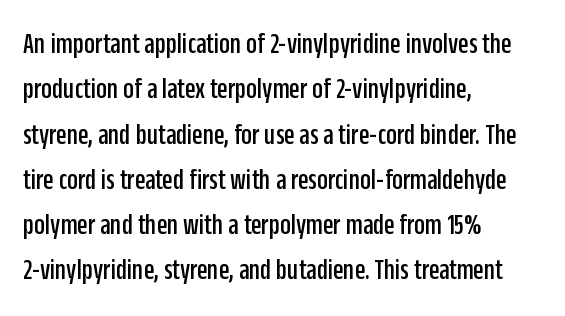
The image shows 30 px condensed sans-serif type, upright; set left-aligned, normal line spacing (1.51x), normal letter spacing, not underlined; low stroke contrast and a large x-height.
